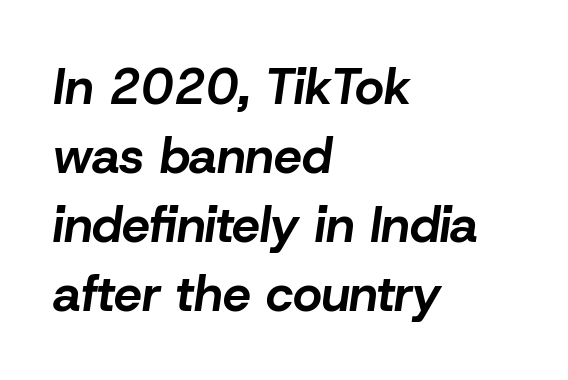
The image shows 50 px bold type, italic (leaning right); set left-aligned, normal line spacing (1.38x), normal letter spacing, not underlined; low stroke contrast and a medium x-height.
